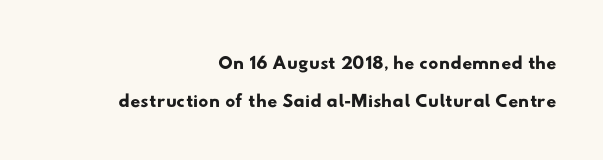
You could call the tracking neutral — neither tight nor loose. Horizontally, the lines are justified to the trailing edge only. Words float on clear page, feet unadorned. The leading is moderate, giving the passage an even texture. Do the characters align in a grid? No, the font is proportional. No feet cap the strokes, marking this as sans-serif type.
